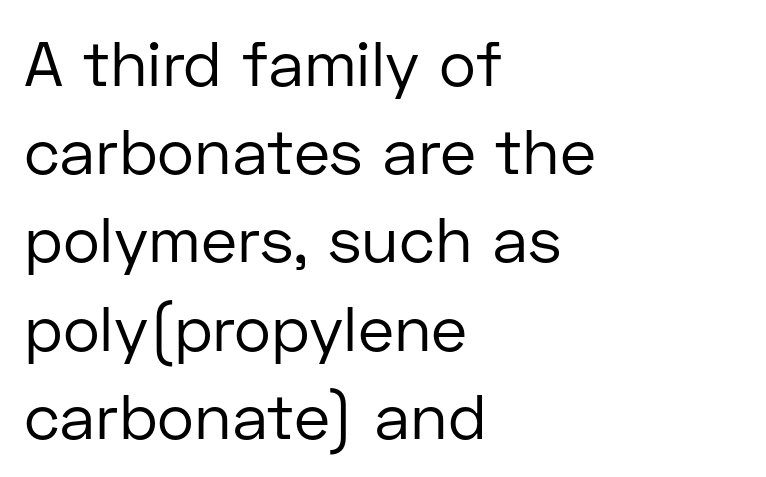
{"serif": "no", "italic": "no", "bold": "no", "weight": "regular", "width": "normal", "stroke_contrast": "low", "x_height": "medium", "monospaced": "no", "underline": "no", "align": "left", "line_spacing": "normal", "line_spacing_ratio": 1.4, "letter_spacing": "normal", "letter_spacing_em": 0.0, "glyph_px": 63}
